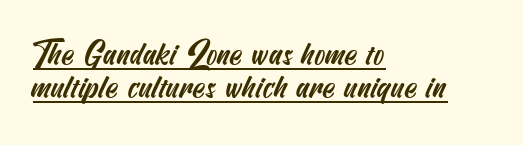
{"serif": "no", "width": "condensed", "stroke_contrast": "medium", "x_height": "small", "underline": "yes", "align": "left", "line_spacing": "tight", "line_spacing_ratio": 1.04, "letter_spacing": "normal", "letter_spacing_em": 0.0, "glyph_px": 32}
